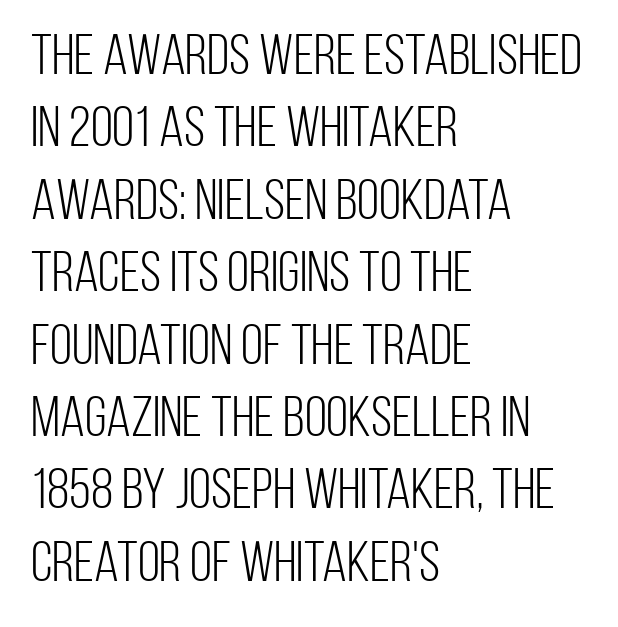
{"serif": "no", "italic": "no", "bold": "no", "weight": "light", "width": "condensed", "stroke_contrast": "low", "x_height": "large", "monospaced": "no", "underline": "no", "align": "left", "line_spacing": "normal", "line_spacing_ratio": 1.27, "letter_spacing": "normal", "letter_spacing_em": 0.0, "glyph_px": 57}
